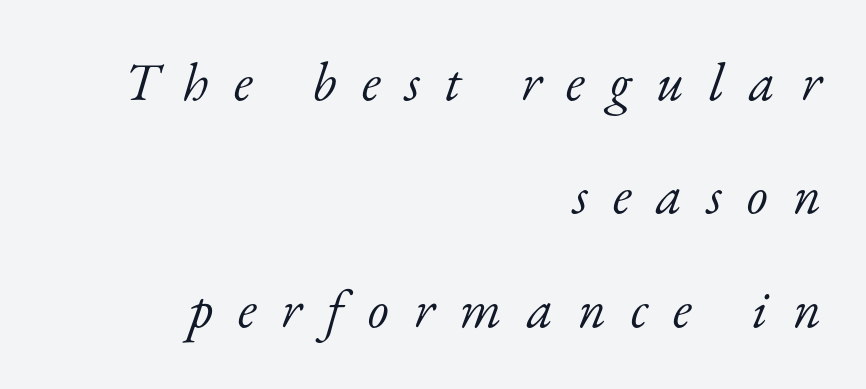
Q: Is the text bold? A: No.
Q: Is the text italic (slanted)? A: Yes, it leans right by about 17 degrees.
Q: Is the typeface a serif or a sans-serif typeface? A: Serif.
Q: Is the text underlined? A: No.
Q: How is the paragraph aligned? A: Right-aligned.
Q: Is the spacing between letters normal or unusually wide? A: Unusually wide.
Q: Is the spacing between lines tight, normal or loose? A: Loose.
Q: Width (condensed, normal, or wide)? A: Normal.
Q: Stroke contrast? A: Low.
Q: x-height? A: Small.
Q: Monospaced? A: No.
